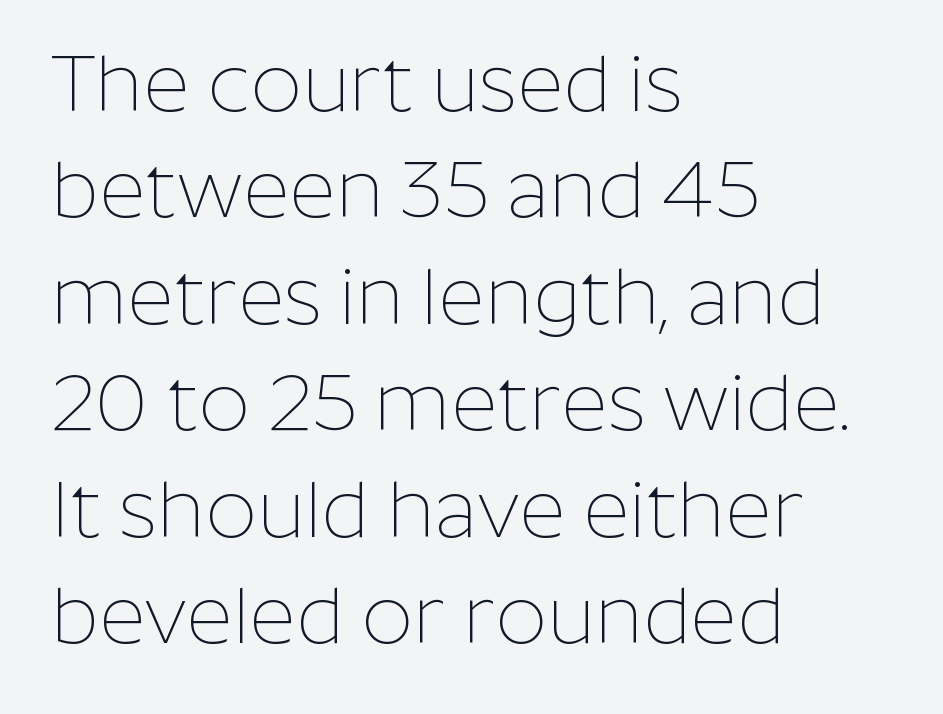
A light-to-regular cut is what we see here. Is there much room between lines? A standard amount, neither cramped nor airy. Look at the bottom of the vertical strokes: they stop flat, with no serifs. Each word holds together tightly as a unit, with standard inter-letter gaps. This rendering uses left alignment, leaving the right contour irregular. Does the lettering tilt? It doesn't — this is upright.
